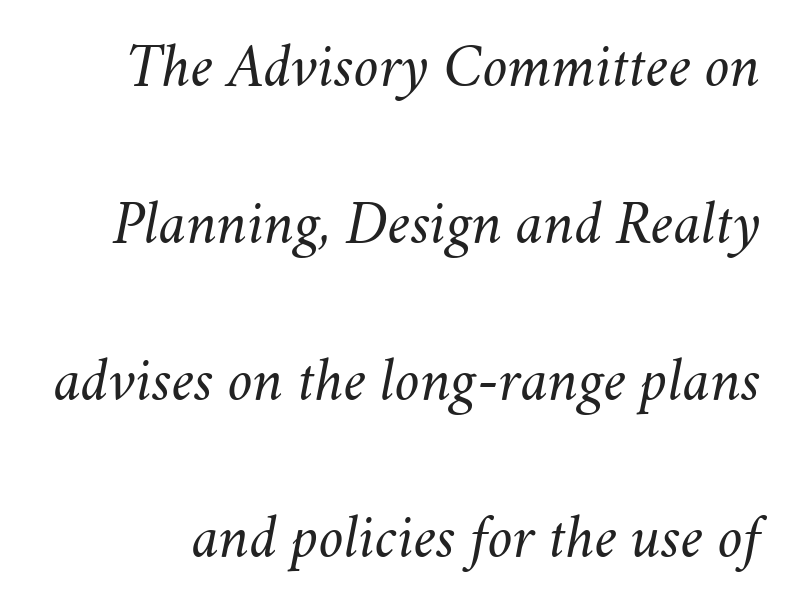
The image shows 63 px light type, italic (leaning right); set loose line spacing (2.49x), normal letter spacing, not underlined; medium stroke contrast and a small x-height.
